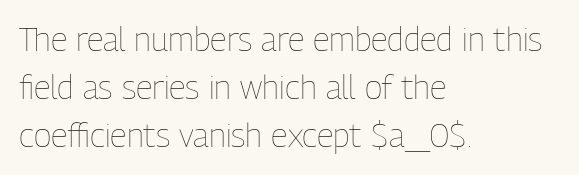
The image shows 33 px thin, condensed type, upright; set left-aligned, normal line spacing (1.46x), normal letter spacing, not underlined; low stroke contrast and a medium x-height.
